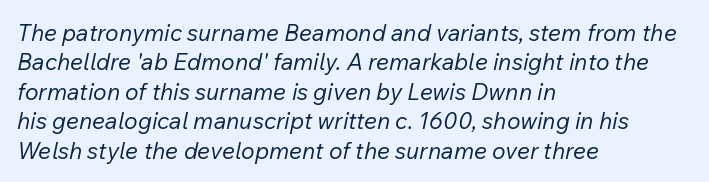
The image shows 23 px text type, italic (leaning right); set left-aligned, normal line spacing (1.28x), normal letter spacing, not underlined.
